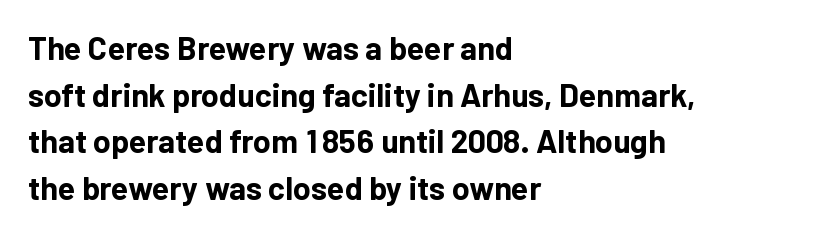
This block has exactly the height ordinary leading produces. Is the block centered? No — it sits flush against the left margin. I'd describe the lettering as bold — thick and assertive. The zone under the glyphs is completely vacant. The letters carry no serifs — their stems end cleanly without finishing strokes. Here the glyphs are tracked normally, forming tight word shapes.
